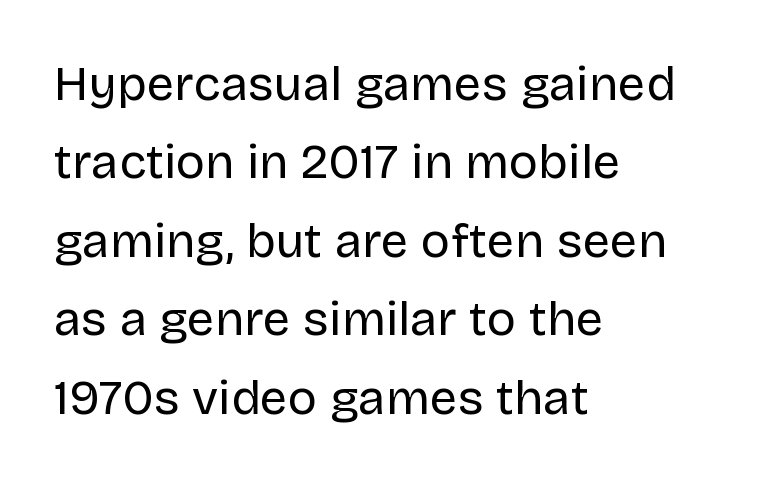
{"serif": "no", "italic": "no", "bold": "no", "weight": "regular", "width": "normal", "stroke_contrast": "low", "x_height": "large", "monospaced": "no", "underline": "no", "align": "left", "line_spacing": "normal", "line_spacing_ratio": 1.6, "letter_spacing": "normal", "letter_spacing_em": 0.0, "glyph_px": 49}
